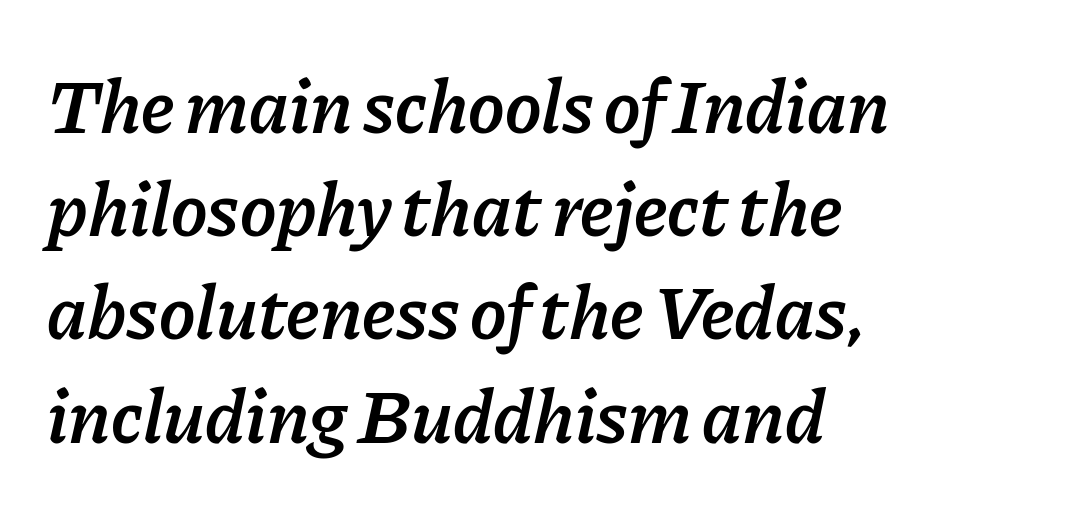
How are the letters spaced? Ordinarily, with no added tracking. The rendering uses natural spacing where letterforms have individual widths. Every row of glyphs begins at an identical x-position on the left. Descender tails drop into unmarked territory. The lettering tilts uniformly, giving the passage an italic look. Summary of weight: moderately heavy, a semibold.
